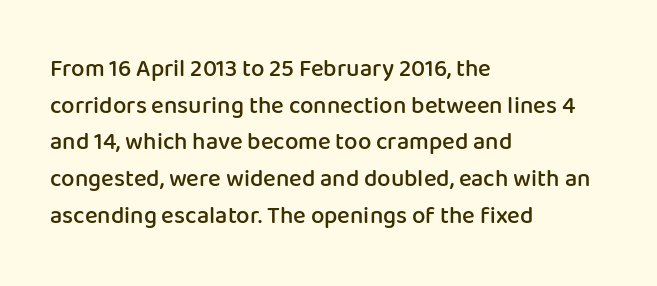
{"italic": "no", "bold": "semi", "underline": "no", "align": "left", "line_spacing": "normal", "line_spacing_ratio": 1.53, "letter_spacing": "normal", "letter_spacing_em": 0.0, "glyph_px": 24}
